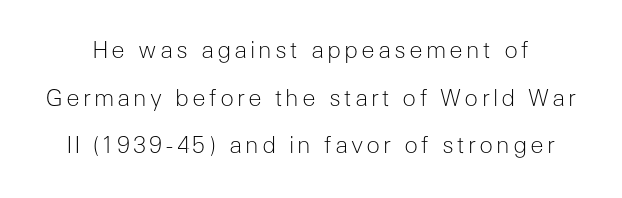
{"italic": "no", "bold": "no", "underline": "no", "line_spacing": "loose", "line_spacing_ratio": 2.07, "glyph_px": 23}
